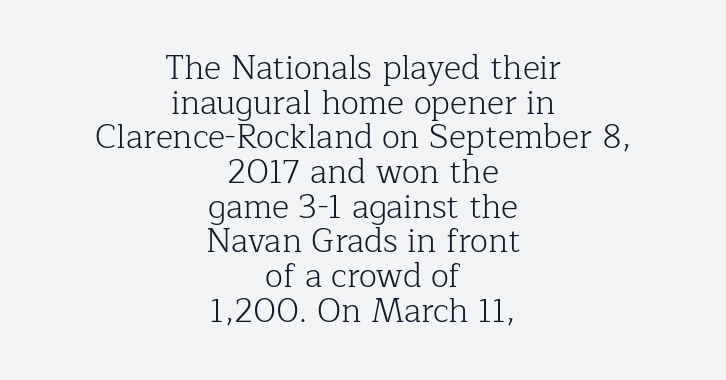
{"serif": "yes", "italic": "no", "bold": "no", "weight": "light", "width": "normal", "stroke_contrast": "low", "x_height": "medium", "monospaced": "no", "underline": "no", "align": "center", "line_spacing": "tight", "line_spacing_ratio": 1.05, "letter_spacing": "normal", "letter_spacing_em": 0.0, "glyph_px": 33}
